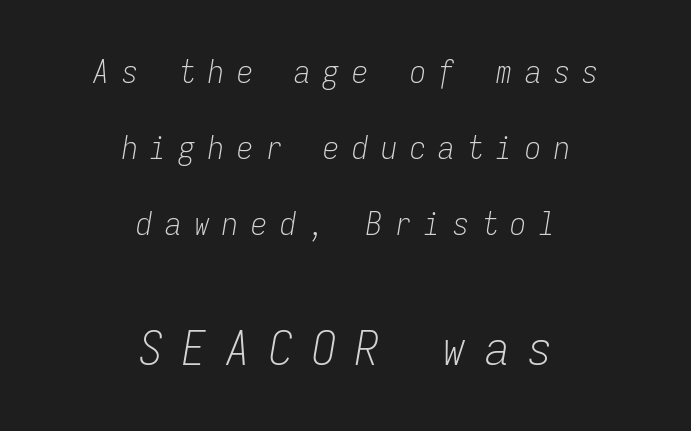
Compared with typical body copy, the letter spacing here is much looser. The letters look calm and open, with moderate or lighter stems. The glyphs look as if they've been sheared to an angle. The letters march in equal steps, a hallmark of fixed-pitch type. Is there much room between lines? Yes — plenty of vertical air separates them.
